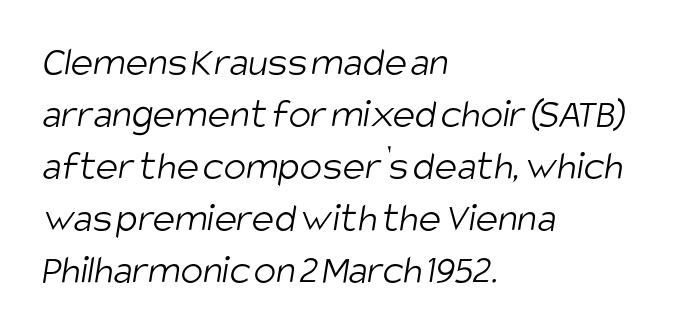
Bare-footed words on every line. The face used here is rendered with its standard letterfit. Is the block centered? No — it sits flush against the left margin. The face used here is proportionally spaced, like ordinary book or web type. Nothing sits at the stroke ends, so this counts as sans-serif. Caption: face not bold, strokes unweighted.
